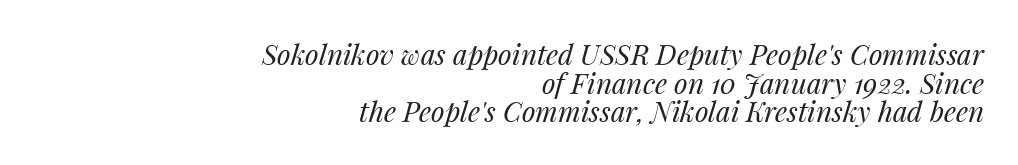
The image shows 28 px regular-weight type, italic (leaning right); set right-aligned, tight line spacing (1.02x), normal letter spacing, not underlined; medium stroke contrast and a medium x-height.
